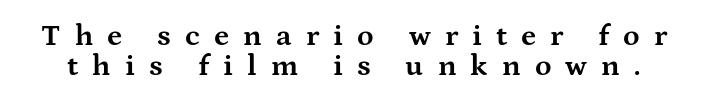
Q: Is the text bold? A: Yes.
Q: Is the text italic (slanted)? A: No, it is upright.
Q: Is the typeface a serif or a sans-serif typeface? A: Serif.
Q: Is the text underlined? A: No.
Q: Is the spacing between letters normal or unusually wide? A: Unusually wide.
Q: Is the spacing between lines tight, normal or loose? A: Tight.
Q: Width (condensed, normal, or wide)? A: Wide.
Q: Stroke contrast? A: Medium.
Q: x-height? A: Medium.
Q: Monospaced? A: No.
